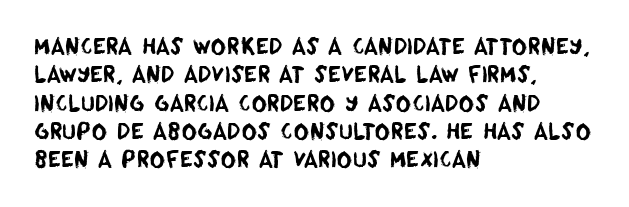
{"underline": "no", "align": "left", "line_spacing": "normal", "line_spacing_ratio": 1.35, "letter_spacing": "normal", "letter_spacing_em": 0.0, "glyph_px": 21}
